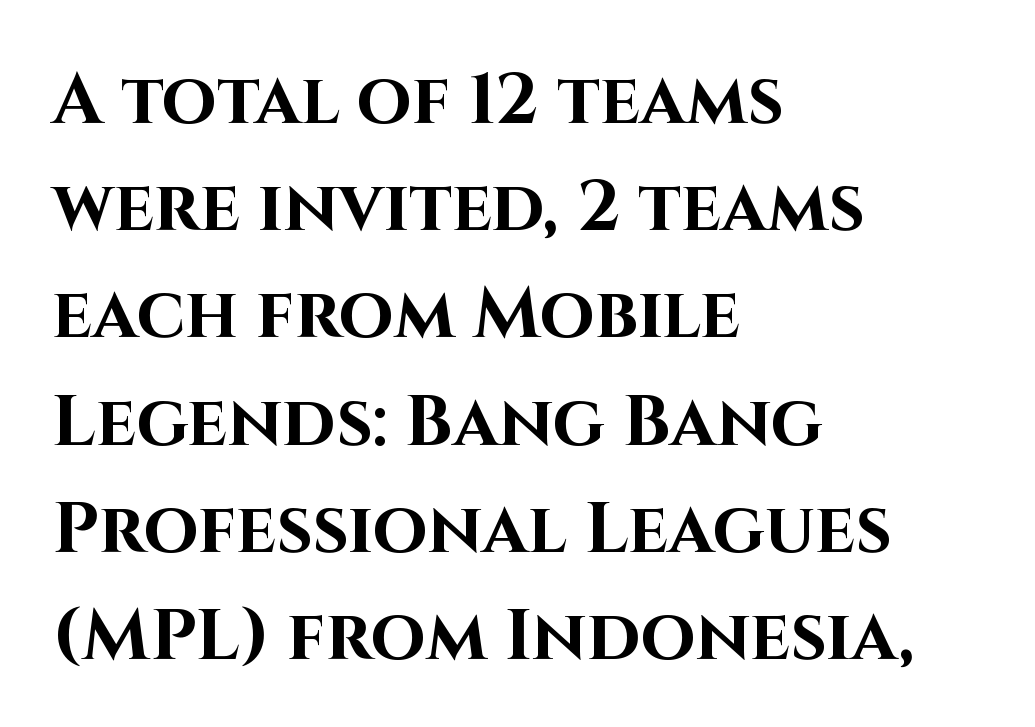
{"serif": "no", "italic": "no", "bold": "yes", "weight": "bold", "width": "normal", "stroke_contrast": "high", "x_height": "large", "monospaced": "no", "underline": "no", "align": "left", "line_spacing": "normal", "line_spacing_ratio": 1.51, "letter_spacing": "normal", "letter_spacing_em": 0.0, "glyph_px": 71}
